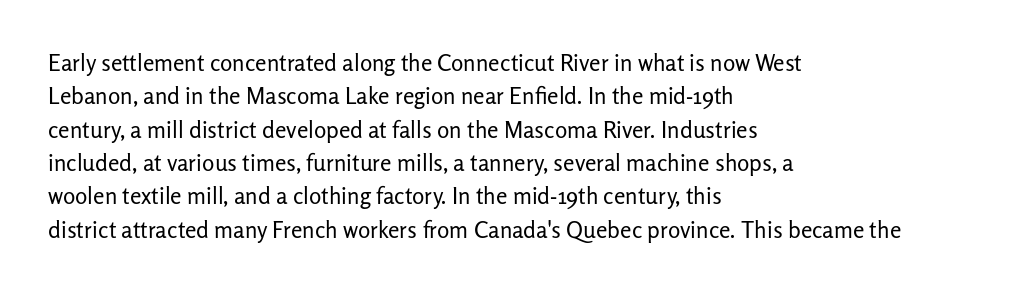
{"italic": "no", "bold": "no", "underline": "no", "align": "left", "line_spacing": "normal", "line_spacing_ratio": 1.45, "letter_spacing": "normal", "letter_spacing_em": 0.0, "glyph_px": 23}
